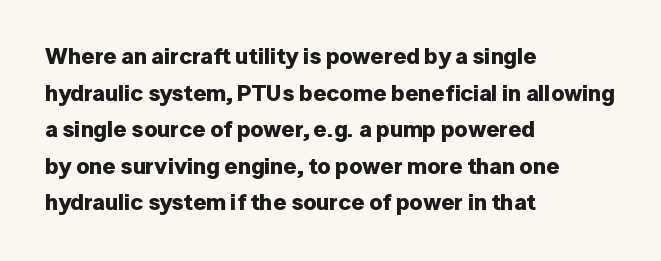
{"italic": "no", "bold": "yes", "underline": "no", "align": "left", "line_spacing": "normal", "line_spacing_ratio": 1.59, "letter_spacing": "normal", "letter_spacing_em": 0.0, "glyph_px": 23}
